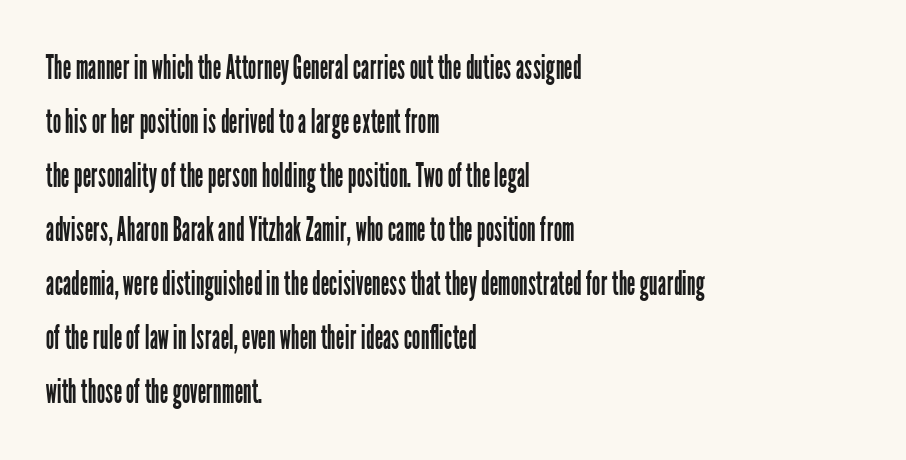
The image shows 34 px regular-weight, condensed sans-serif type, upright; set left-aligned, normal line spacing (1.59x), normal letter spacing, not underlined; low stroke contrast and a medium x-height.
